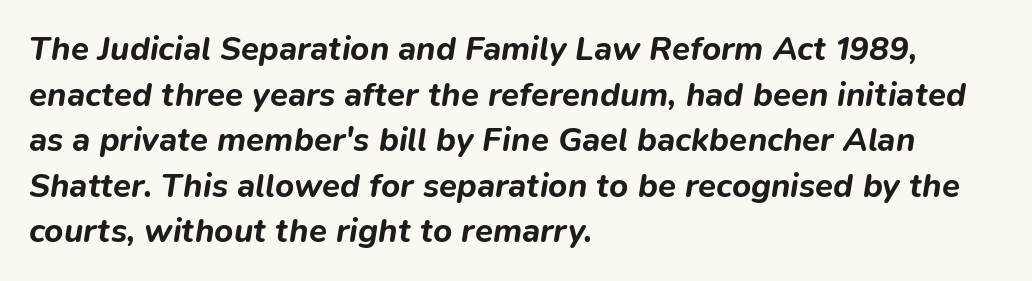
How are the letters spaced? Ordinarily, with no added tracking. The passage shown is not underscored anywhere. Here the designer chose a conventional face with non-uniform glyph widths. Every character sits at an angle, as italics do. If you drew a ruler down the left edge, every line would touch it. The typesetting leans heavy: a genuine bold.
